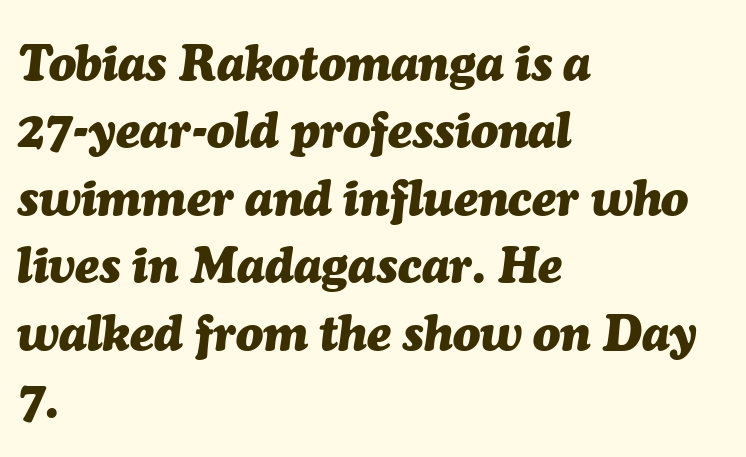
{"italic": "yes", "lean": "right", "slant_degrees": 7, "bold": "yes", "weight": "heavy", "width": "normal", "stroke_contrast": "medium", "x_height": "medium", "monospaced": "no", "underline": "no", "align": "left", "line_spacing": "normal", "line_spacing_ratio": 1.35, "letter_spacing": "normal", "letter_spacing_em": 0.0, "glyph_px": 50}
